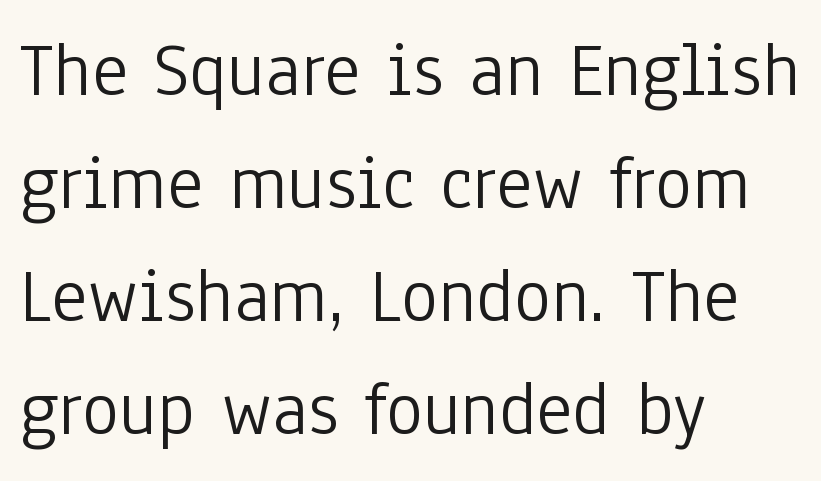
The image shows 78 px light, condensed sans-serif type, upright; set left-aligned, normal line spacing (1.45x), normal letter spacing, not underlined; low stroke contrast and a medium x-height.
